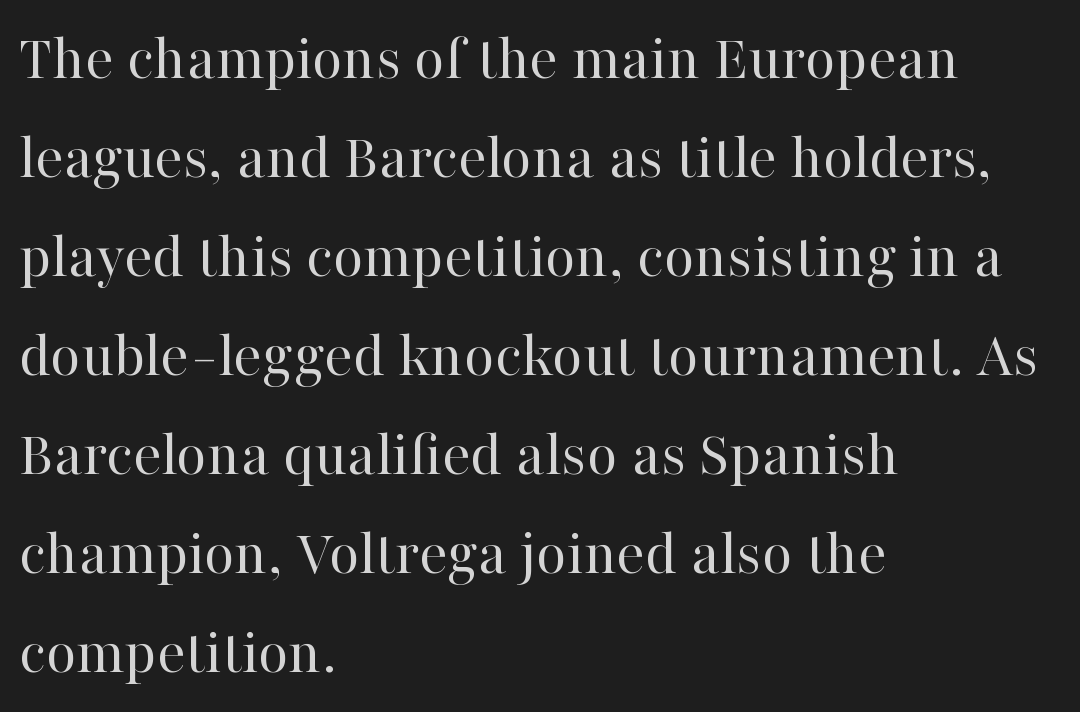
{"serif": "yes", "italic": "no", "bold": "no", "weight": "regular", "width": "normal", "stroke_contrast": "high", "x_height": "medium", "monospaced": "no", "underline": "no", "align": "left", "line_spacing": "normal", "line_spacing_ratio": 1.5, "letter_spacing": "normal", "letter_spacing_em": 0.0, "glyph_px": 66}
